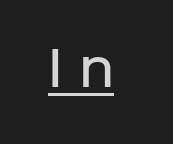
{"serif": "no", "italic": "no", "bold": "semi", "weight": "semibold", "width": "normal", "stroke_contrast": "low", "x_height": "medium", "monospaced": "no", "underline": "yes", "letter_spacing": "wide", "letter_spacing_em": 0.34, "glyph_px": 47}
